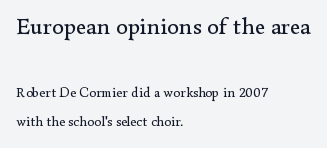
{"italic": "no", "bold": "no", "underline": "no", "align": "left", "line_spacing": "loose", "line_spacing_ratio": 2.1, "letter_spacing": "normal", "letter_spacing_em": 0.0, "larger_block": "first", "size_ratio": 1.71, "glyph_px": 24}
